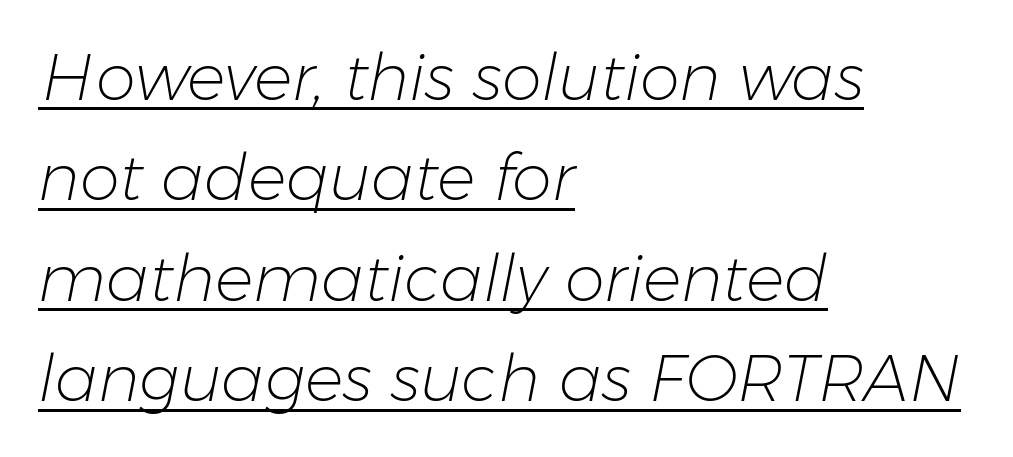
Q: Is the text bold? A: No.
Q: Is the text italic (slanted)? A: Yes, it leans right by about 11 degrees.
Q: Is the text underlined? A: Yes.
Q: How is the paragraph aligned? A: Left-aligned.
Q: Is the spacing between letters normal or unusually wide? A: Normal.
Q: Is the spacing between lines tight, normal or loose? A: Normal.
Q: Width (condensed, normal, or wide)? A: Normal.
Q: Stroke contrast? A: Low.
Q: x-height? A: Medium.
Q: Monospaced? A: No.
